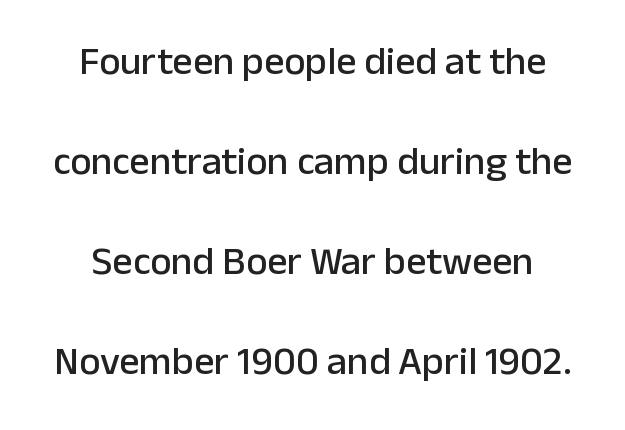
The passage shown is typed in a proportional face where columns would drift. Letter spacing: default. The rendering shows plain stroke endings on the letterforms — a sans-serif design. Underlining? Definitely not there. Short and long lines alike share a common midpoint.
